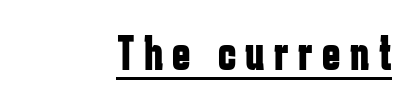
{"serif": "no", "italic": "no", "bold": "yes", "weight": "bold", "width": "condensed", "stroke_contrast": "low", "x_height": "medium", "monospaced": "no", "underline": "yes", "glyph_px": 49}
